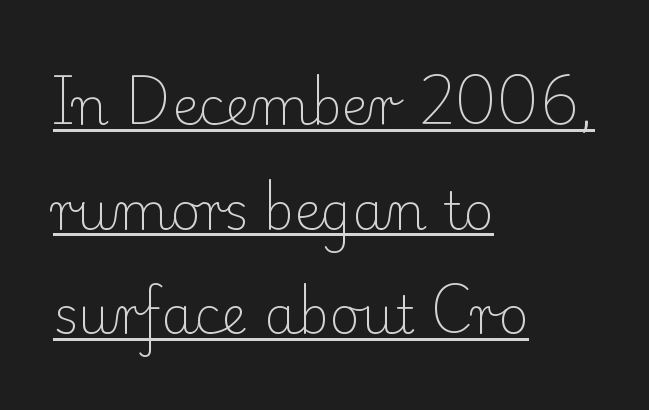
Compared with typical body copy, the letter spacing here is the same. The type sits square on the baseline with zero lean. The glyphs in this specimen are seriffed. Is this a heavy cut? Hardly; it is regular or lighter. The block of text is sparse from top to bottom, with ample space between rows. Teacher's note: observe the even left margin — that is flush-left alignment.
